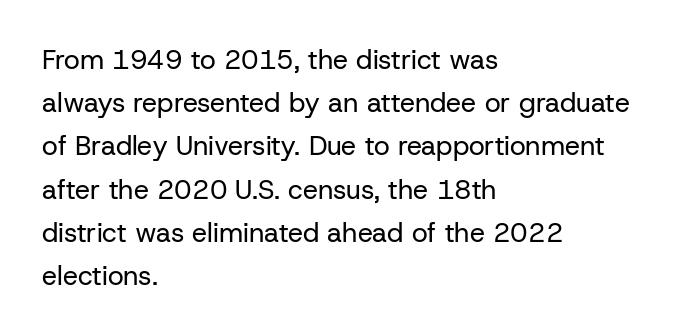
{"italic": "no", "bold": "no", "underline": "no", "align": "left", "line_spacing": "normal", "line_spacing_ratio": 1.6, "letter_spacing": "normal", "letter_spacing_em": 0.0, "glyph_px": 27}
